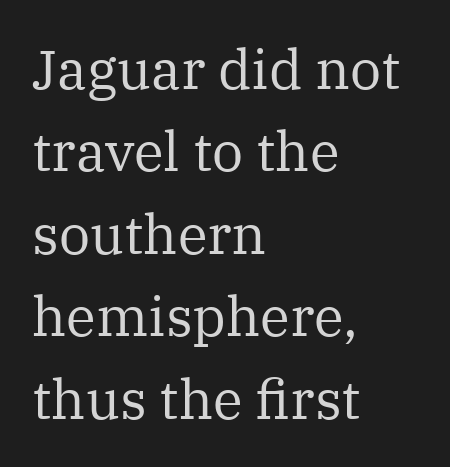
Q: Is the text bold? A: No.
Q: Is the text italic (slanted)? A: No, it is upright.
Q: Is the typeface a serif or a sans-serif typeface? A: Serif.
Q: Is the text underlined? A: No.
Q: How is the paragraph aligned? A: Left-aligned.
Q: Is the spacing between letters normal or unusually wide? A: Normal.
Q: Is the spacing between lines tight, normal or loose? A: Normal.
Q: Width (condensed, normal, or wide)? A: Normal.
Q: Stroke contrast? A: Medium.
Q: x-height? A: Medium.
Q: Monospaced? A: No.
